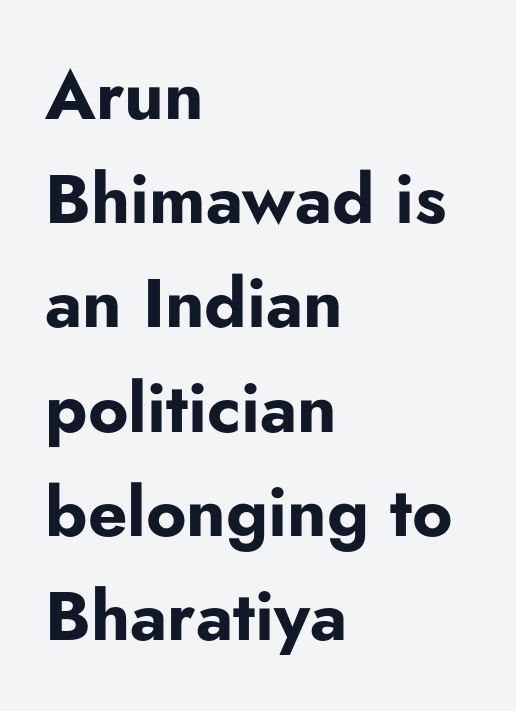
{"serif": "no", "italic": "no", "bold": "yes", "weight": "bold", "width": "normal", "stroke_contrast": "low", "x_height": "small", "monospaced": "no", "underline": "no", "align": "left", "line_spacing": "normal", "line_spacing_ratio": 1.51, "letter_spacing": "normal", "letter_spacing_em": 0.0, "glyph_px": 69}
